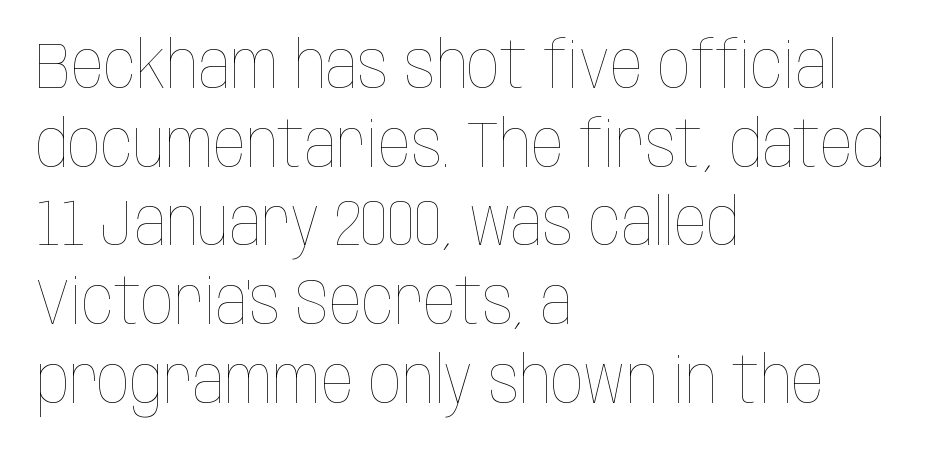
Students, note that the glyphs here touch the page at normal intervals. The letters stand straight up with perfectly vertical stems. Weight: not bold — regular or lighter. These lines are rendered in a variable-pitch font.
